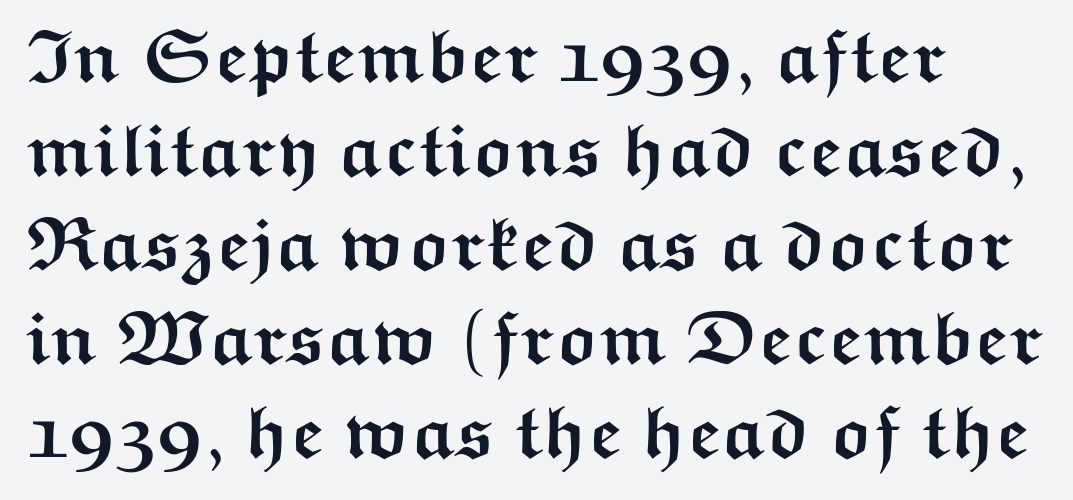
Q: Is the text bold? A: Yes.
Q: Is the text italic (slanted)? A: No, it is upright.
Q: Is the typeface a serif or a sans-serif typeface? A: Sans-serif.
Q: Is the text underlined? A: No.
Q: Is the spacing between letters normal or unusually wide? A: Normal.
Q: Is the spacing between lines tight, normal or loose? A: Normal.
Q: Width (condensed, normal, or wide)? A: Wide.
Q: Stroke contrast? A: Medium.
Q: x-height? A: Medium.
Q: Monospaced? A: No.
